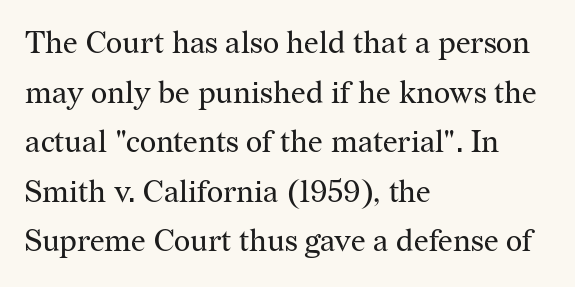
Q: Is the text bold? A: No.
Q: Is the text italic (slanted)? A: No, it is upright.
Q: Is the typeface a serif or a sans-serif typeface? A: Serif.
Q: Is the text underlined? A: No.
Q: How is the paragraph aligned? A: Left-aligned.
Q: Is the spacing between letters normal or unusually wide? A: Normal.
Q: Is the spacing between lines tight, normal or loose? A: Normal.
Q: Width (condensed, normal, or wide)? A: Normal.
Q: Stroke contrast? A: Medium.
Q: x-height? A: Medium.
Q: Monospaced? A: No.
